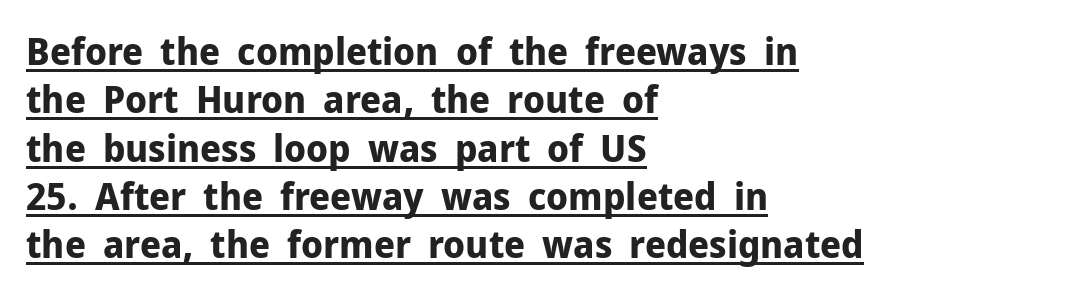
{"serif": "no", "italic": "no", "bold": "yes", "weight": "bold", "width": "normal", "stroke_contrast": "low", "x_height": "medium", "monospaced": "no", "underline": "yes", "align": "left", "line_spacing": "normal", "line_spacing_ratio": 1.27, "letter_spacing": "normal", "letter_spacing_em": 0.0, "glyph_px": 38}
